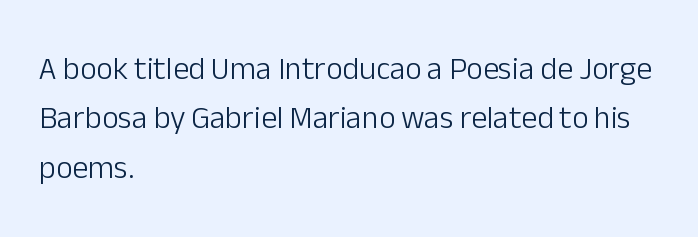
{"serif": "no", "italic": "no", "bold": "no", "weight": "light", "width": "normal", "stroke_contrast": "low", "x_height": "medium", "monospaced": "no", "underline": "no", "align": "left", "line_spacing": "normal", "line_spacing_ratio": 1.54, "letter_spacing": "normal", "letter_spacing_em": 0.0, "glyph_px": 32}
